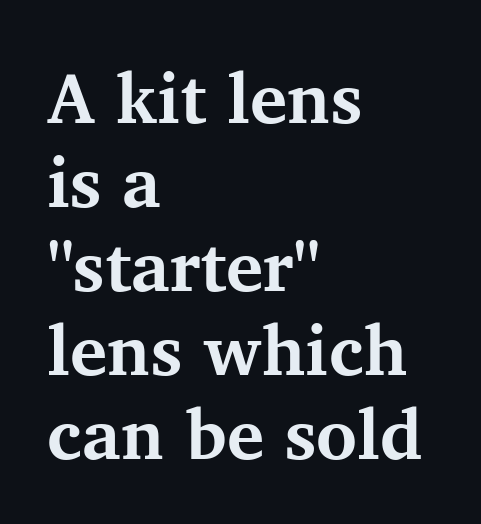
Q: Is the text bold? A: Yes.
Q: Is the text italic (slanted)? A: No, it is upright.
Q: Is the typeface a serif or a sans-serif typeface? A: Serif.
Q: Is the text underlined? A: No.
Q: How is the paragraph aligned? A: Left-aligned.
Q: Is the spacing between letters normal or unusually wide? A: Normal.
Q: Width (condensed, normal, or wide)? A: Normal.
Q: Stroke contrast? A: Medium.
Q: x-height? A: Medium.
Q: Monospaced? A: No.
